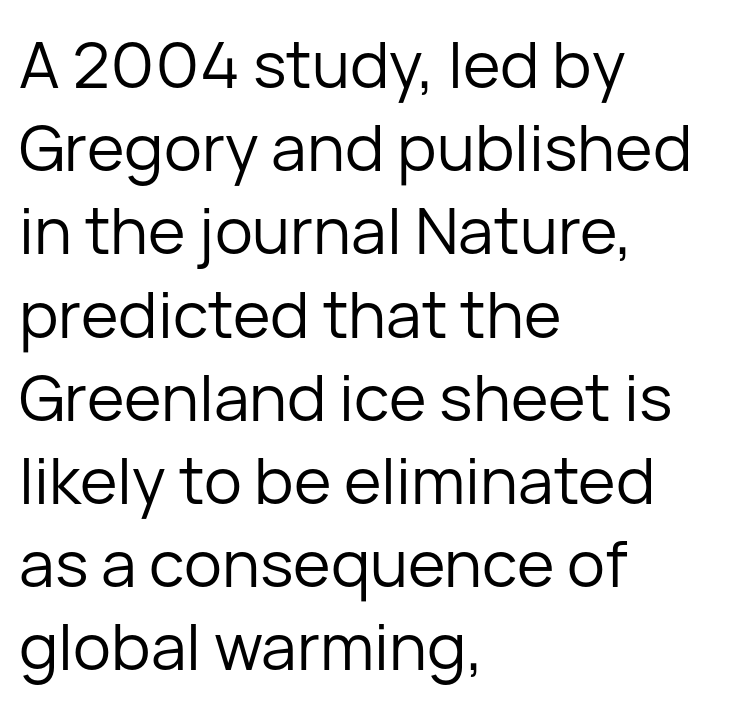
Glyph-to-glyph distance matches everyday printed text. The passage shown is typeset with a sans-serif family. Quick note: underline off. The passage shown is typed in a proportional face where columns would drift.
